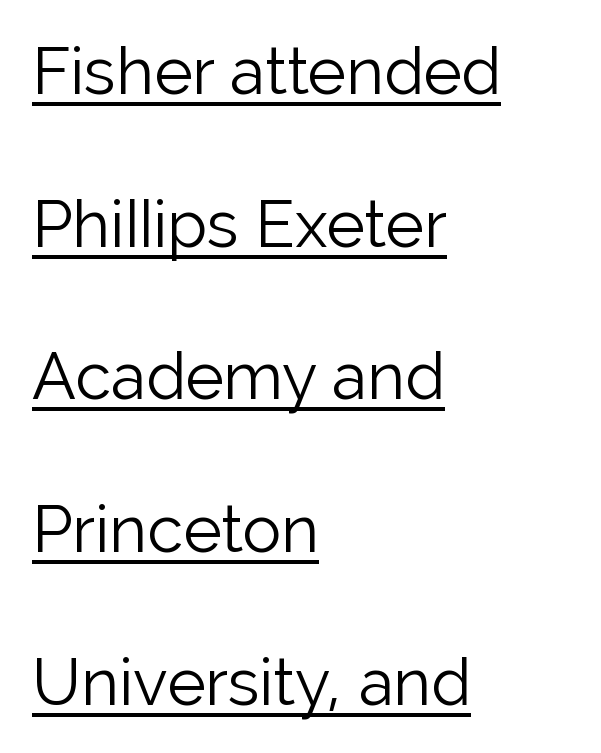
The image shows 65 px light sans-serif type, upright; set left-aligned, loose line spacing (2.35x), normal letter spacing, underlined; low stroke contrast and a medium x-height.
